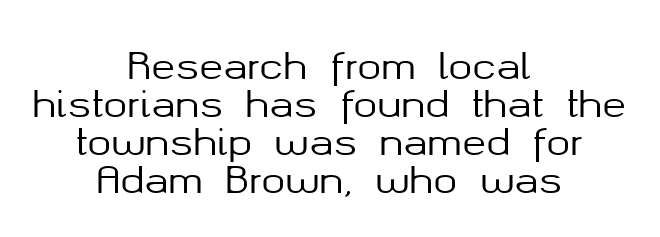
The image shows 36 px sans-serif type, upright; set centered, tight line spacing (1.06x), normal letter spacing, not underlined; medium stroke contrast and a medium x-height.
